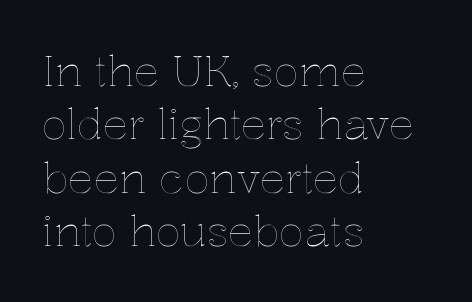
Tracking value appears to be zero — textbook default spacing. Unmarked baselines from the first word to the last. In terms of leading, this rendering sits right in the middle. The passage shown is typed in a proportional face where columns would drift.
